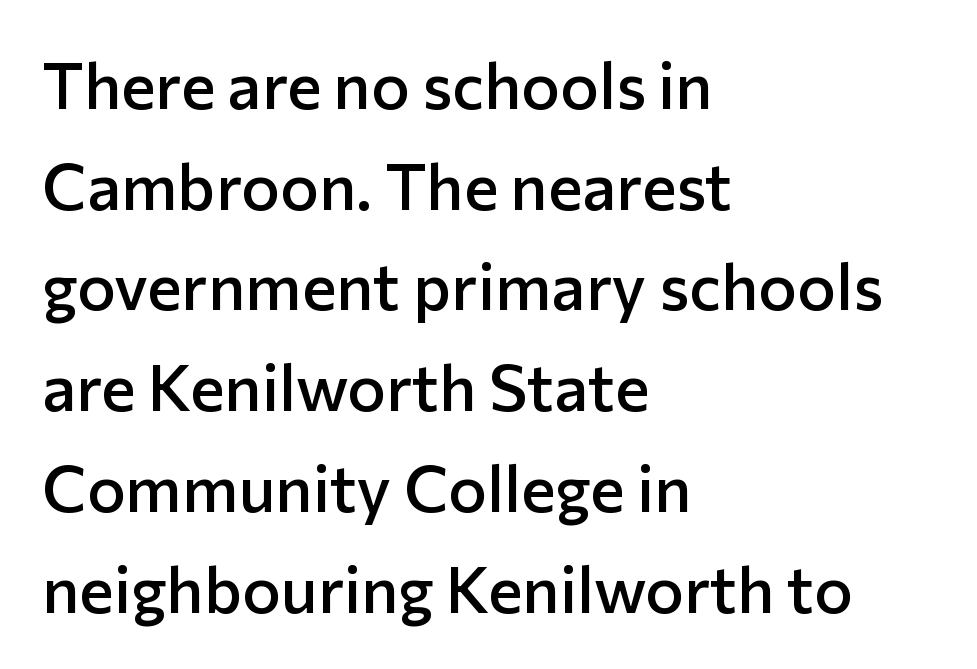
{"serif": "no", "italic": "no", "bold": "semi", "weight": "semibold", "width": "normal", "stroke_contrast": "low", "x_height": "medium", "monospaced": "no", "underline": "no", "align": "left", "line_spacing": "normal", "line_spacing_ratio": 1.55, "letter_spacing": "normal", "letter_spacing_em": 0.0, "glyph_px": 65}
